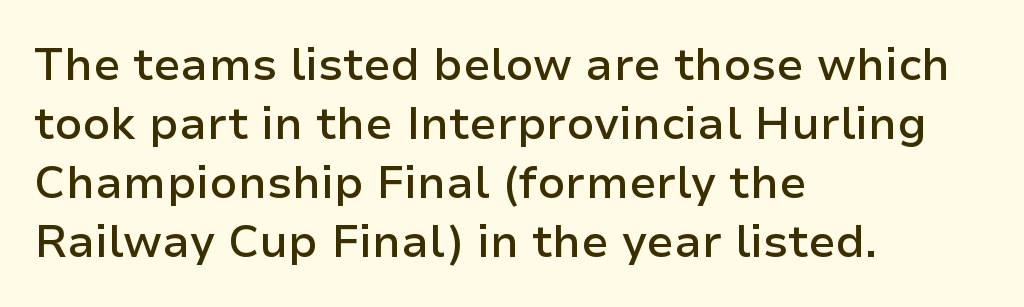
{"serif": "no", "italic": "no", "bold": "semi", "weight": "semibold", "width": "normal", "stroke_contrast": "low", "x_height": "medium", "monospaced": "no", "underline": "no", "align": "left", "line_spacing": "normal", "line_spacing_ratio": 1.31, "letter_spacing": "normal", "letter_spacing_em": 0.0, "glyph_px": 45}
